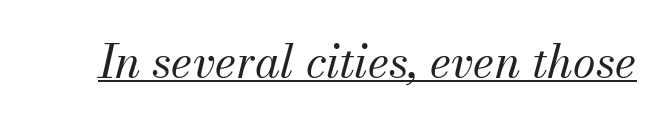
Note the varied advance widths — an 'i' is clearly narrower than an 'm'. The whole block is typeset with a tilt. The weight would be labelled regular, book, light, or lighter still. Students, observe the line beneath the letters — that is underlining. Standard letterfit; no display-style spreading of the glyphs.
